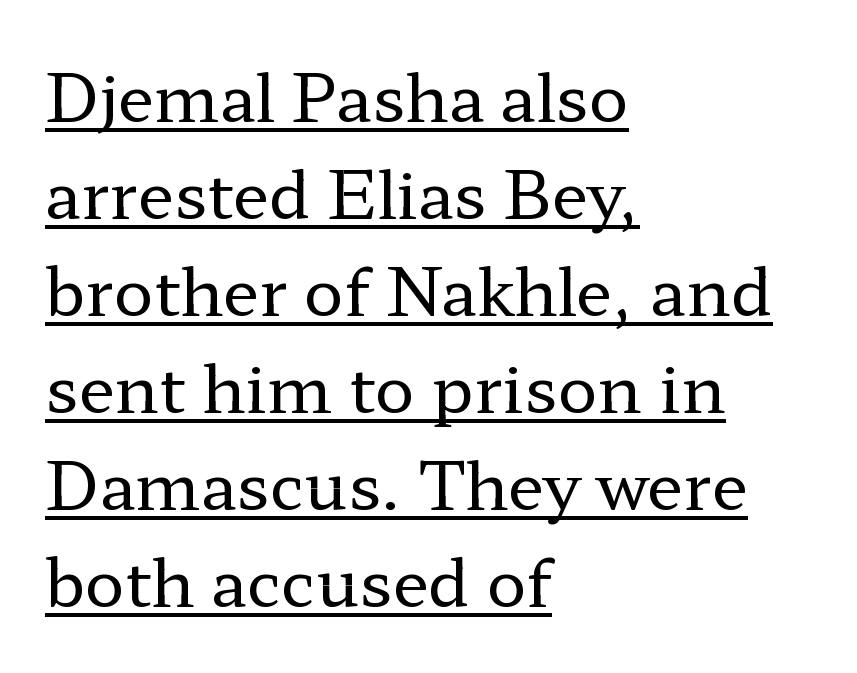
Q: Is the text bold? A: No.
Q: Is the text italic (slanted)? A: No, it is upright.
Q: Is the typeface a serif or a sans-serif typeface? A: Serif.
Q: Is the text underlined? A: Yes.
Q: How is the paragraph aligned? A: Left-aligned.
Q: Is the spacing between letters normal or unusually wide? A: Normal.
Q: Is the spacing between lines tight, normal or loose? A: Normal.
Q: Width (condensed, normal, or wide)? A: Wide.
Q: Stroke contrast? A: Low.
Q: x-height? A: Medium.
Q: Monospaced? A: No.
